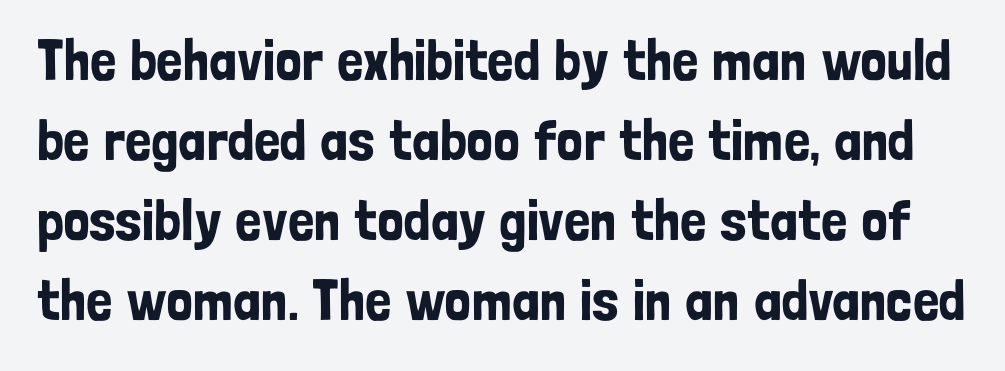
Q: Is the text italic (slanted)? A: No, it is upright.
Q: Is the typeface a serif or a sans-serif typeface? A: Sans-serif.
Q: Is the text underlined? A: No.
Q: Is the spacing between letters normal or unusually wide? A: Normal.
Q: Is the spacing between lines tight, normal or loose? A: Normal.
Q: Width (condensed, normal, or wide)? A: Condensed.
Q: Stroke contrast? A: Low.
Q: x-height? A: Medium.
Q: Monospaced? A: No.
